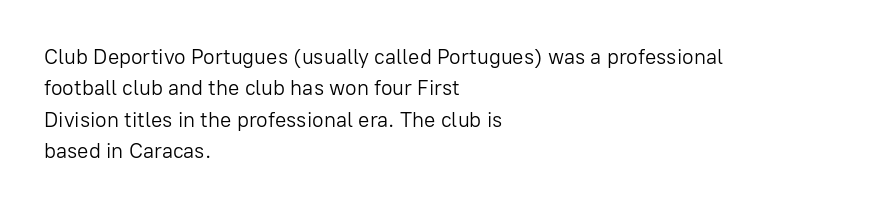
The image shows 21 px text type, upright; set left-aligned, normal line spacing (1.5x), normal letter spacing, not underlined.
